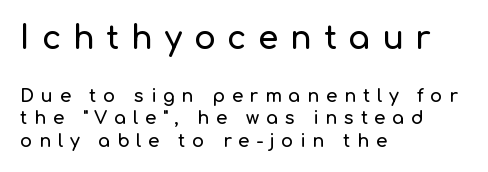
Caption: expanded tracking, letters set apart. Check the space under the baseline: it is left empty. Tall strokes in this sample are plumb rather than angled. Interline gaps are of average width in this sample.
